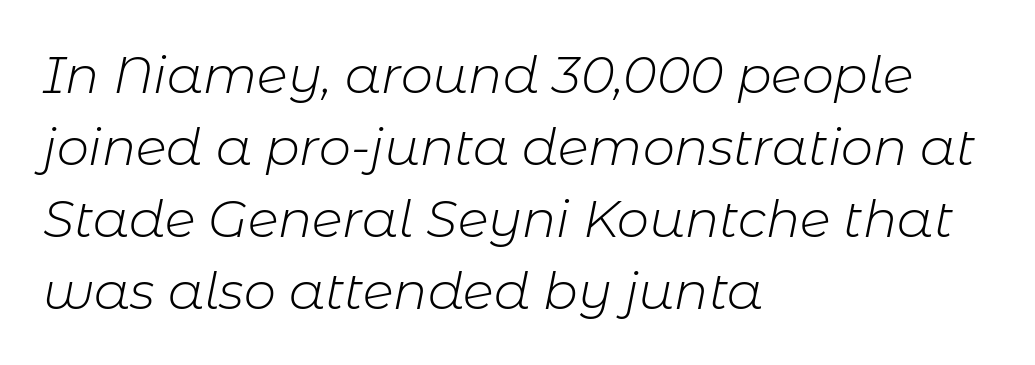
The image shows 51 px light type, italic (leaning right); set left-aligned, normal line spacing (1.41x), normal letter spacing, not underlined; low stroke contrast and a medium x-height.
